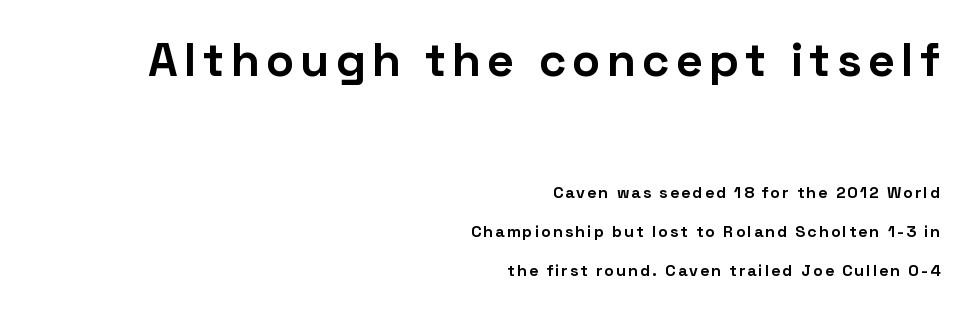
{"serif": "no", "italic": "no", "bold": "yes", "weight": "bold", "width": "normal", "stroke_contrast": "low", "x_height": "medium", "monospaced": "no", "underline": "no", "align": "right", "line_spacing": "loose", "line_spacing_ratio": 2.45, "larger_block": "first", "size_ratio": 2.94, "glyph_px": 47}
